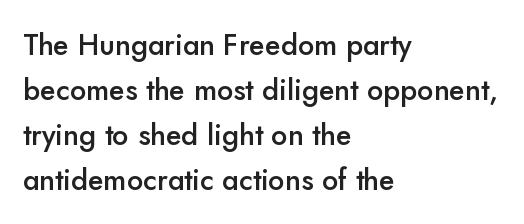
A semibold gives these letters moderate extra thickness, short of bold. Honestly, the row spacing looks completely unremarkable. Here the designer chose a conventional face with non-uniform glyph widths. Posture: upright roman.
